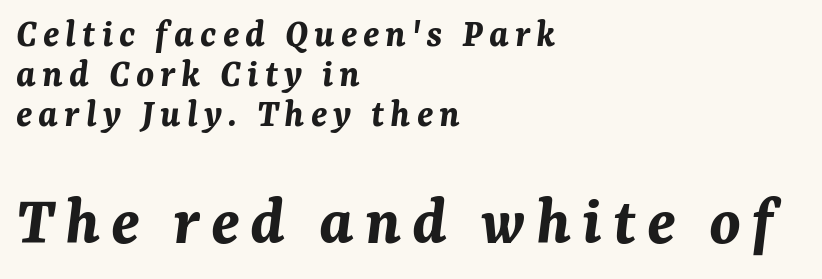
Q: Is the text bold? A: Yes.
Q: Is the text italic (slanted)? A: Yes, it leans right by about 7 degrees.
Q: Is the text underlined? A: No.
Q: How is the paragraph aligned? A: Left-aligned.
Q: Is the spacing between lines tight, normal or loose? A: Tight.
Q: Which block of text is set in a larger size, the first (top) or the second (bottom)? A: The second (bottom) one.
Q: Width (condensed, normal, or wide)? A: Normal.
Q: Stroke contrast? A: Medium.
Q: x-height? A: Medium.
Q: Monospaced? A: No.
